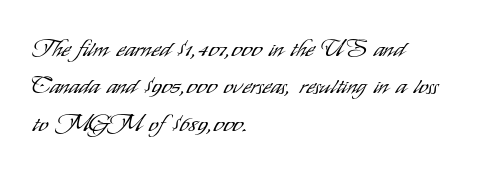
Q: Is the text bold? A: No.
Q: Is the text italic (slanted)? A: Yes.
Q: Is the text underlined? A: No.
Q: How is the paragraph aligned? A: Left-aligned.
Q: Is the spacing between letters normal or unusually wide? A: Normal.
Q: Is the spacing between lines tight, normal or loose? A: Normal.
